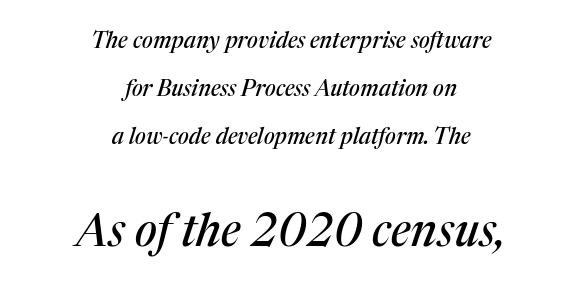
A great deal of white space separates one row of letters from the next. A typesetter would mark this as italic. The strip under each line holds only bare page. Reading top to bottom, the characters get bigger at the block break.
